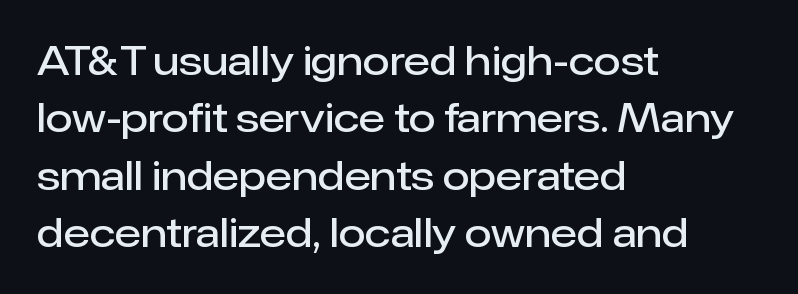
The image shows 39 px semibold sans-serif type, upright; set left-aligned, normal line spacing (1.47x), normal letter spacing, not underlined; low stroke contrast and a medium x-height.
